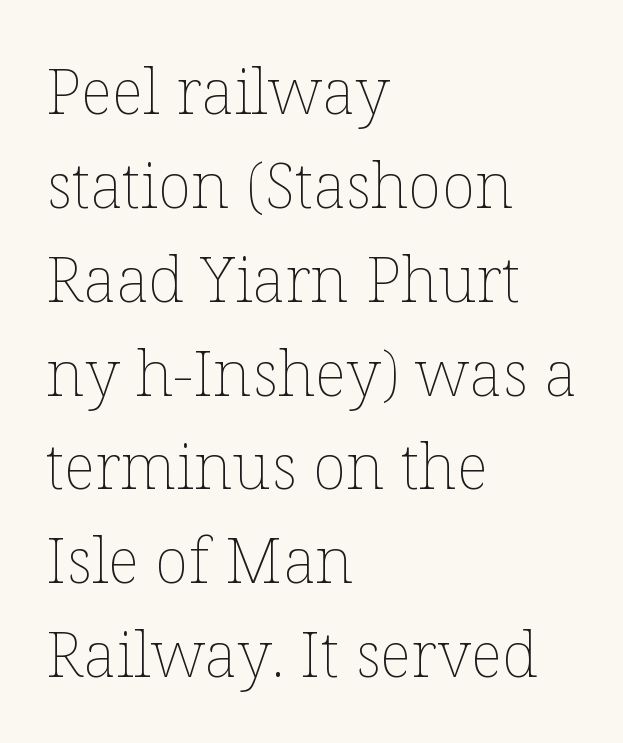
Weight: regular or lighter. Default kerning and tracking; the words read as compact shapes. A classic flush-left, rag-right setting is used for this passage. The face used here is proportionally spaced, like ordinary book or web type. Normally led — the rows are evenly, conventionally spaced. No word sits above an underline.
